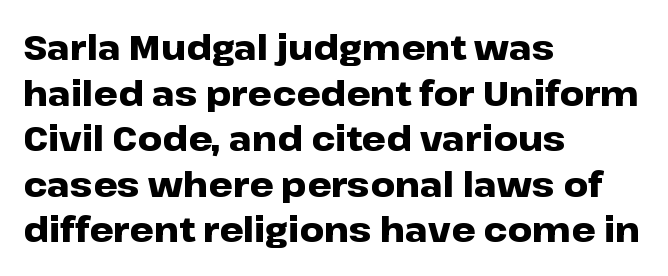
Q: Is the text bold? A: Yes.
Q: Is the text italic (slanted)? A: No, it is upright.
Q: Is the typeface a serif or a sans-serif typeface? A: Sans-serif.
Q: Is the text underlined? A: No.
Q: How is the paragraph aligned? A: Left-aligned.
Q: Is the spacing between letters normal or unusually wide? A: Normal.
Q: Is the spacing between lines tight, normal or loose? A: Normal.
Q: Width (condensed, normal, or wide)? A: Wide.
Q: Stroke contrast? A: Low.
Q: x-height? A: Medium.
Q: Monospaced? A: No.
